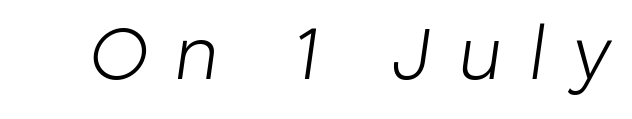
Q: Is the text bold? A: No.
Q: Is the text italic (slanted)? A: Yes, it leans right by about 8 degrees.
Q: Is the text underlined? A: No.
Q: Is the spacing between letters normal or unusually wide? A: Unusually wide.
Q: Width (condensed, normal, or wide)? A: Normal.
Q: Stroke contrast? A: Low.
Q: x-height? A: Medium.
Q: Monospaced? A: No.
